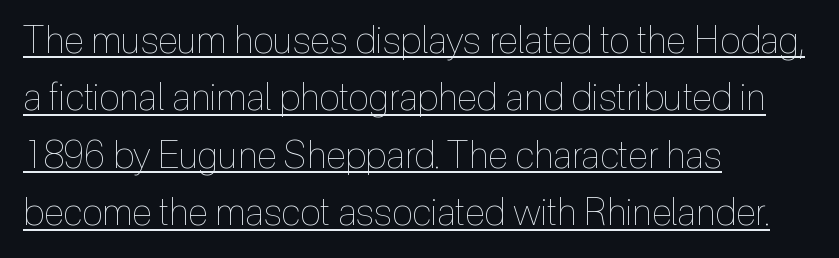
{"italic": "no", "bold": "no", "weight": "thin", "width": "condensed", "x_height": "medium", "monospaced": "no", "underline": "yes", "align": "left", "line_spacing": "normal", "line_spacing_ratio": 1.51, "letter_spacing": "normal", "letter_spacing_em": 0.0, "glyph_px": 38}
